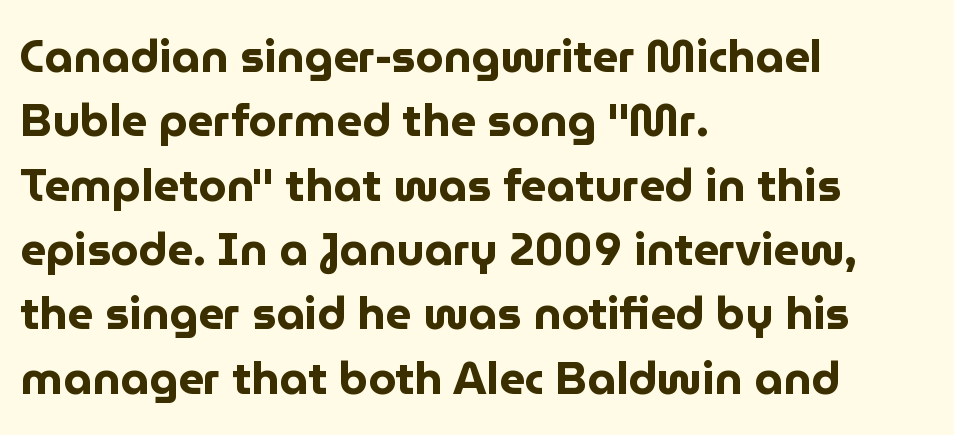
The image shows 45 px bold sans-serif type, upright; set left-aligned, normal line spacing (1.43x), normal letter spacing, not underlined; low stroke contrast and a medium x-height.
